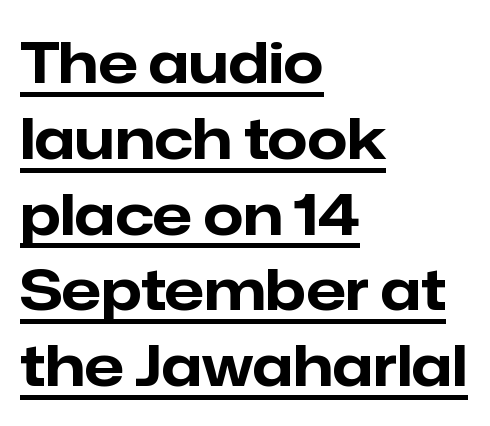
{"serif": "no", "italic": "no", "bold": "yes", "weight": "bold", "width": "normal", "stroke_contrast": "low", "x_height": "medium", "monospaced": "no", "underline": "yes", "align": "left", "line_spacing": "normal", "line_spacing_ratio": 1.33, "letter_spacing": "normal", "letter_spacing_em": 0.0, "glyph_px": 57}
